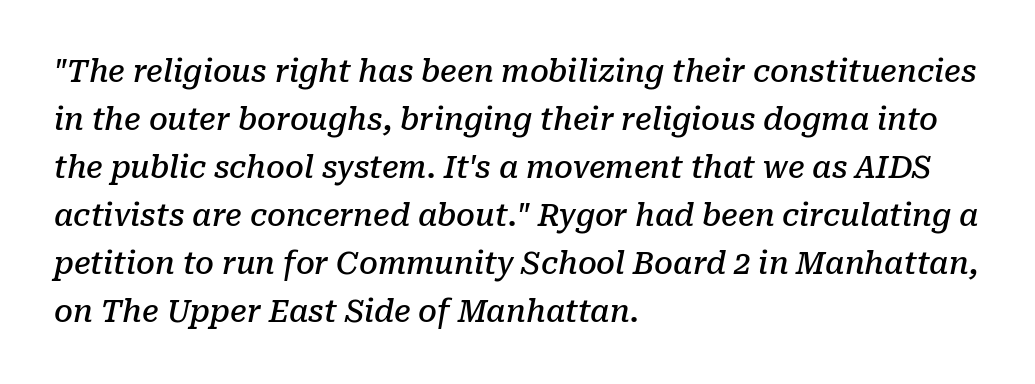
{"serif": "yes", "italic": "yes", "lean": "right", "slant_degrees": 10, "bold": "semi", "weight": "semibold", "width": "normal", "stroke_contrast": "low", "x_height": "medium", "monospaced": "no", "underline": "no", "align": "left", "line_spacing": "normal", "line_spacing_ratio": 1.6, "letter_spacing": "normal", "letter_spacing_em": 0.0, "glyph_px": 30}
